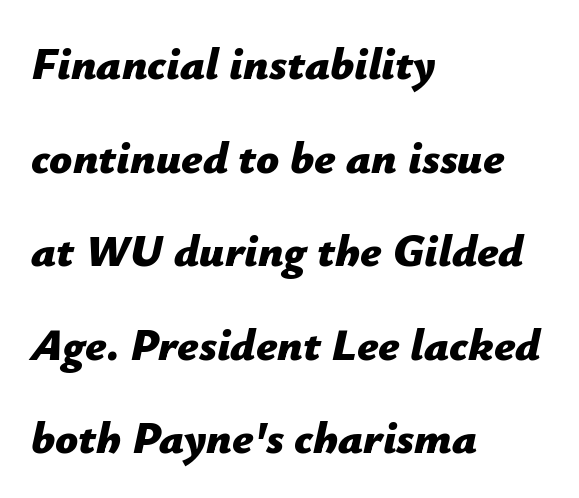
A classic flush-left, rag-right setting is used for this passage. Here the designer chose a conventional face with non-uniform glyph widths. The strokes are fattened all the way to bold. The whole block is typeset with a tilt. The passage shown is not underscored anywhere. Quick note: interline space is abundant.
